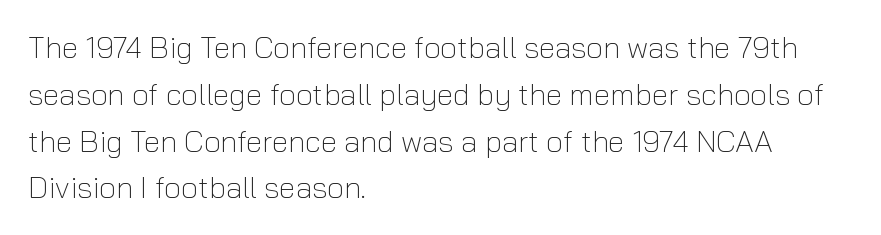
{"serif": "no", "italic": "no", "bold": "no", "weight": "light", "width": "normal", "stroke_contrast": "low", "x_height": "medium", "monospaced": "no", "underline": "no", "align": "left", "line_spacing": "normal", "line_spacing_ratio": 1.56, "letter_spacing": "normal", "letter_spacing_em": 0.0, "glyph_px": 30}
